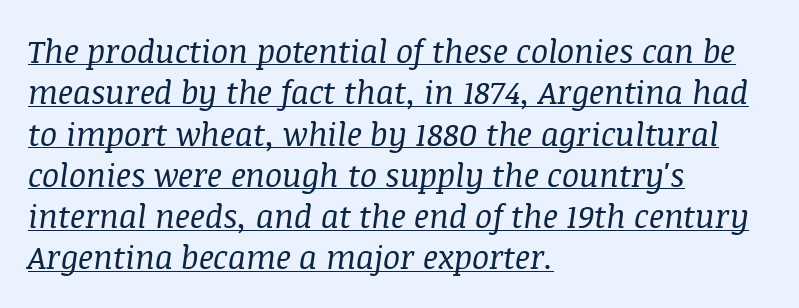
The image shows 32 px regular-weight serif type, italic (leaning right); set left-aligned, normal line spacing (1.29x), normal letter spacing, underlined; medium stroke contrast and a large x-height.
